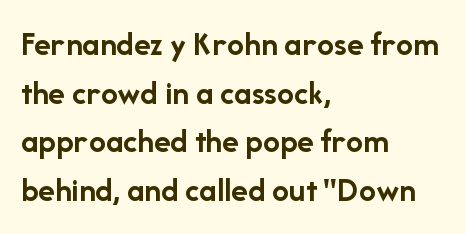
Q: Is the text bold? A: Yes.
Q: Is the text italic (slanted)? A: No, it is upright.
Q: Is the typeface a serif or a sans-serif typeface? A: Sans-serif.
Q: Is the text underlined? A: No.
Q: How is the paragraph aligned? A: Left-aligned.
Q: Is the spacing between letters normal or unusually wide? A: Normal.
Q: Is the spacing between lines tight, normal or loose? A: Normal.
Q: Width (condensed, normal, or wide)? A: Normal.
Q: Stroke contrast? A: Low.
Q: x-height? A: Medium.
Q: Monospaced? A: No.
